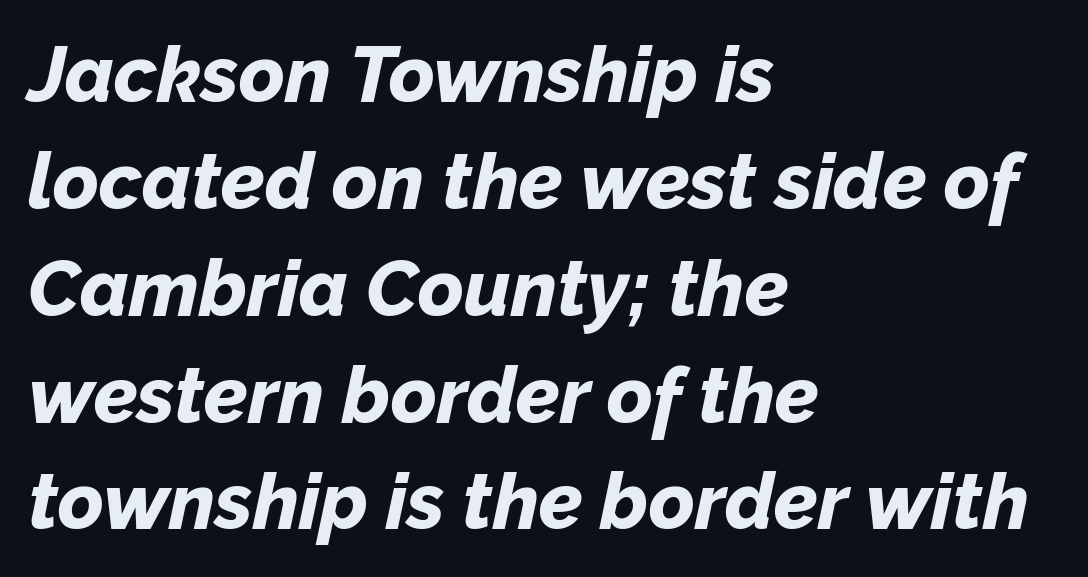
Compared with ordinary roman type, these characters are visibly tilted. Varying glyph widths throughout — classic text-font behaviour. The rendering keeps characters at their native spacing. The line-height multiplier appears to be the usual default. A clean baseline with only descenders dipping below it.
